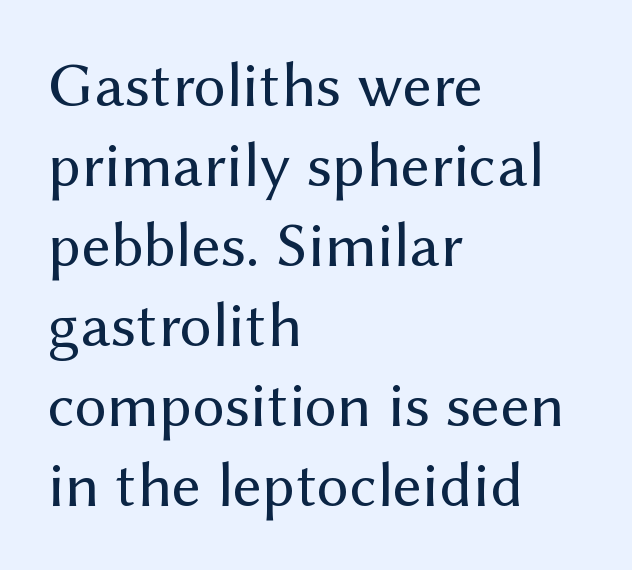
The image shows 64 px regular-weight sans-serif type, upright; set left-aligned, normal line spacing (1.25x), normal letter spacing, not underlined; medium stroke contrast and a medium x-height.
